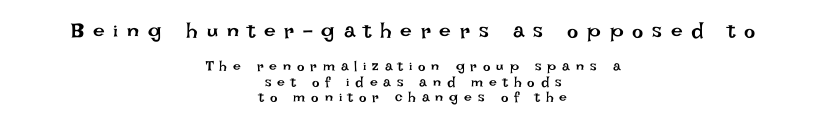
The image shows 21 px text type, upright; set centered, tight line spacing (1.08x), unusually wide letter spacing (+0.42 em), not underlined; the first (top) block is 1.5x larger.
